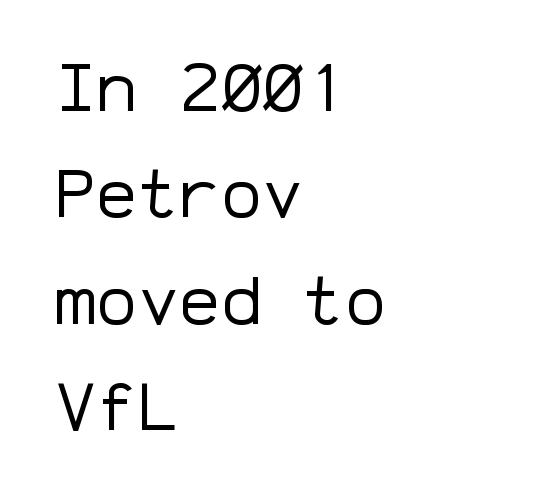
Rendered with straight, roman letterforms. One-word summary of the alignment: left. You could call the tracking neutral — neither tight nor loose. Decoration check: the copy has no underline. The rendering uses typewriter-style spacing with identical character cells. Reading down the column, the eye jumps a familiar distance to each next line.
